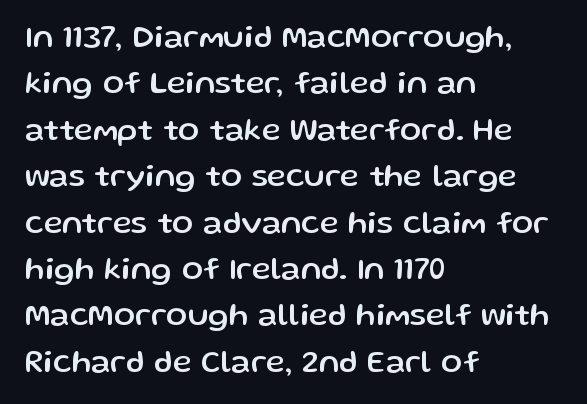
{"serif": "no", "italic": "no", "width": "normal", "stroke_contrast": "low", "x_height": "medium", "monospaced": "no", "underline": "no", "align": "left", "line_spacing": "normal", "line_spacing_ratio": 1.45, "letter_spacing": "normal", "letter_spacing_em": 0.0, "glyph_px": 32}
